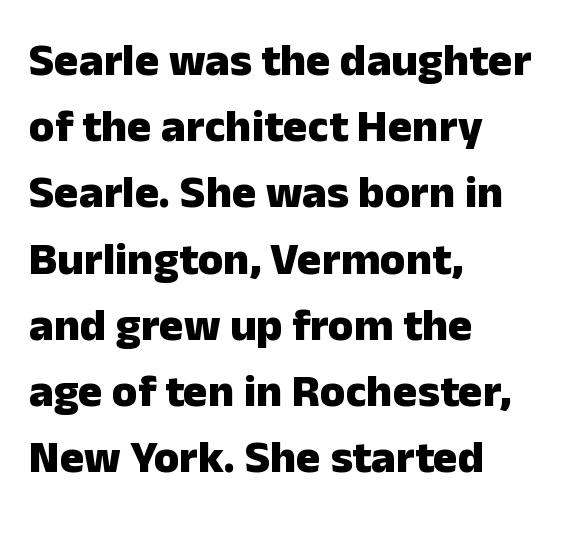
{"serif": "no", "italic": "no", "bold": "yes", "weight": "heavy", "width": "normal", "stroke_contrast": "low", "x_height": "medium", "monospaced": "no", "underline": "no", "align": "left", "line_spacing": "normal", "line_spacing_ratio": 1.44, "letter_spacing": "normal", "letter_spacing_em": 0.0, "glyph_px": 46}
